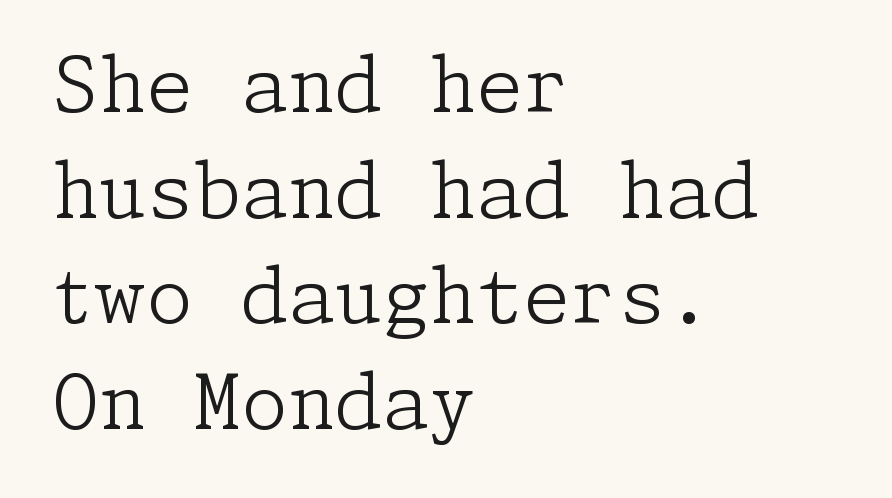
The image shows 76 px light serif type, upright; set left-aligned, normal line spacing (1.39x), normal letter spacing, not underlined; low stroke contrast and a medium x-height.
